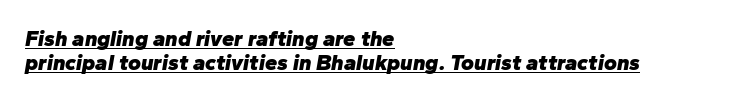
The image shows 22 px bold type, italic (leaning right); set left-aligned, tight line spacing (1.1x), normal letter spacing, underlined.
